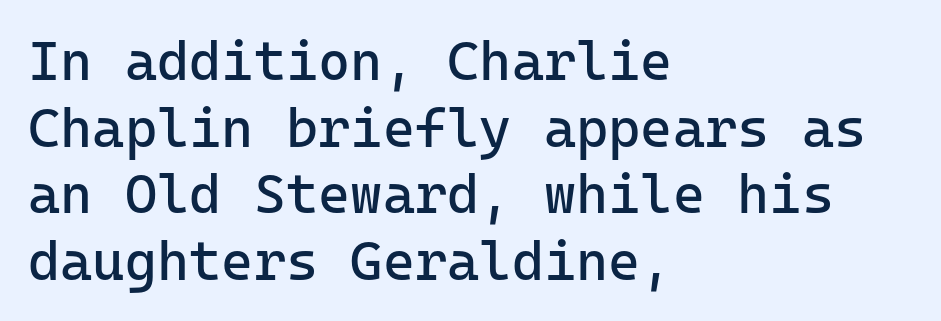
The letterforms sit at book weight or below. Descenders hang freely into open space. To sum up the face: it is a sans, with no serifs. The passage is arranged the way most books set body copy — flush left. The letters sit at their default tracking, neither squeezed nor spread. This sample has the even, mechanical cadence of fixed-width lettering.
